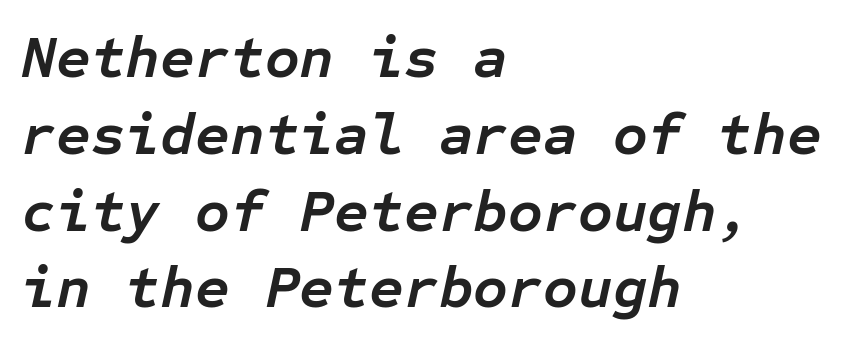
The space beneath each line is pristine and unruled. You could count columns in this text — the font is strictly monospaced. A dark, heavy texture on the line: the type is bold. Teacher's note: observe the even left margin — that is flush-left alignment. The designer left line spacing at the default. Look at the tracking — it's just the regular setting, nothing added.
